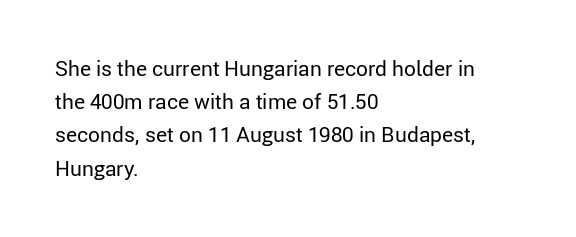
{"italic": "no", "bold": "no", "underline": "no", "align": "left", "line_spacing": "normal", "line_spacing_ratio": 1.58, "letter_spacing": "normal", "letter_spacing_em": 0.0, "glyph_px": 21}
